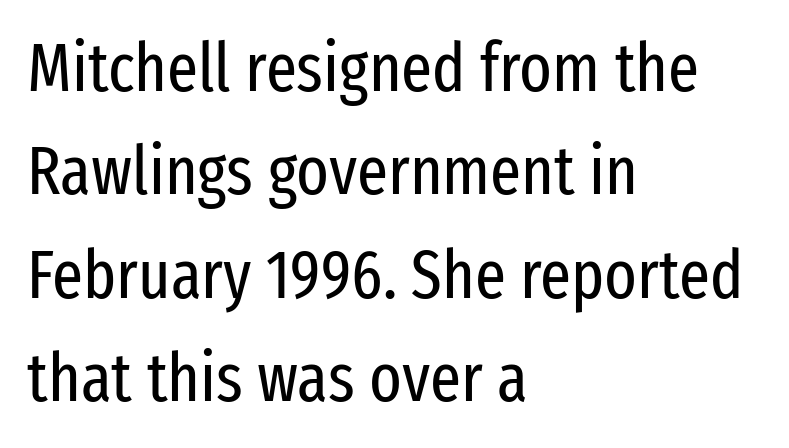
The image shows 68 px regular-weight, condensed sans-serif type, upright; set left-aligned, normal line spacing (1.52x), normal letter spacing, not underlined; low stroke contrast and a medium x-height.
